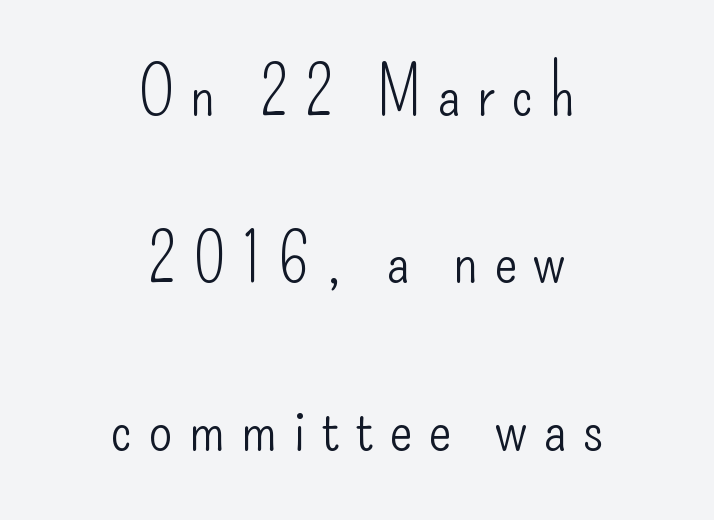
In CSS terms this would be text-align: center. The passage shown is typeset with a sans-serif family. Leading is clearly above the norm, producing a sparse column. Character widths vary here, with narrow letters taking less room than wide ones.
